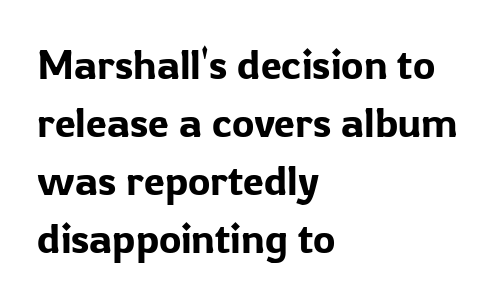
This is roman type, the default non-slanted kind. Casual observation: everything's shoved over to the left. Rule under the text: the space is simply empty. The rows are spaced the way most documents space them. Regarding serifs, this sample does without them. Is this a fixed-width face? No — the glyphs have proportional, varying widths.
